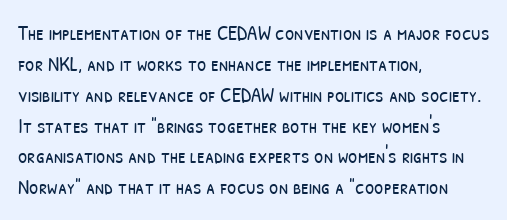
The image shows 21 px text type; set left-aligned, normal line spacing (1.47x), normal letter spacing, not underlined.
